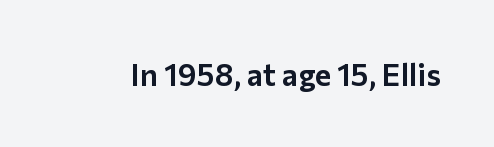
Q: Is the text italic (slanted)? A: No, it is upright.
Q: Is the typeface a serif or a sans-serif typeface? A: Sans-serif.
Q: Is the text underlined? A: No.
Q: Is the spacing between letters normal or unusually wide? A: Normal.
Q: Width (condensed, normal, or wide)? A: Normal.
Q: Stroke contrast? A: Low.
Q: x-height? A: Medium.
Q: Monospaced? A: No.
